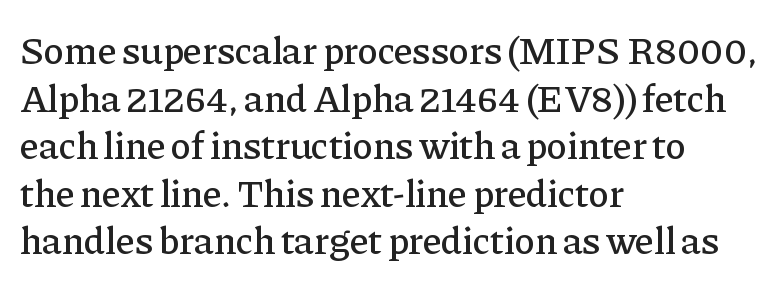
{"serif": "yes", "italic": "no", "width": "normal", "stroke_contrast": "low", "x_height": "medium", "monospaced": "no", "underline": "no", "align": "left", "line_spacing_ratio": 1.22, "letter_spacing": "normal", "letter_spacing_em": 0.0, "glyph_px": 39}
